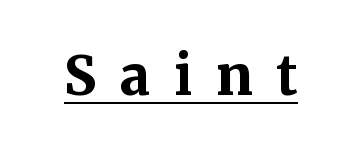
Q: Is the text bold? A: Yes.
Q: Is the text italic (slanted)? A: No, it is upright.
Q: Is the typeface a serif or a sans-serif typeface? A: Serif.
Q: Is the text underlined? A: Yes.
Q: Is the spacing between letters normal or unusually wide? A: Unusually wide.
Q: Width (condensed, normal, or wide)? A: Normal.
Q: Stroke contrast? A: Medium.
Q: x-height? A: Medium.
Q: Monospaced? A: No.
